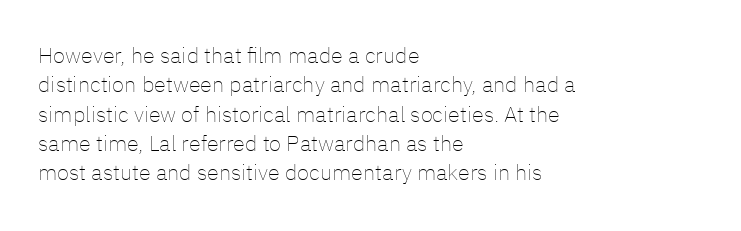
Q: Is the text bold? A: No.
Q: Is the text italic (slanted)? A: No, it is upright.
Q: Is the text underlined? A: No.
Q: How is the paragraph aligned? A: Left-aligned.
Q: Is the spacing between letters normal or unusually wide? A: Normal.
Q: Is the spacing between lines tight, normal or loose? A: Normal.
